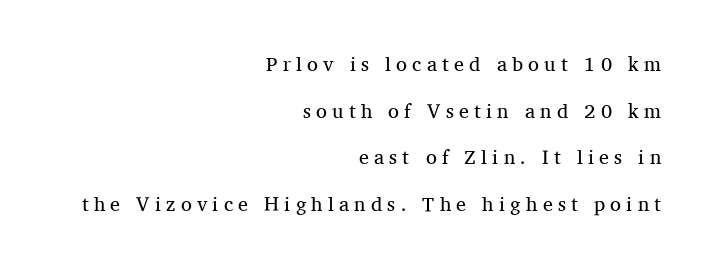
{"italic": "no", "bold": "no", "underline": "no", "align": "right", "line_spacing": "loose", "line_spacing_ratio": 2.33, "letter_spacing": "wide", "letter_spacing_em": 0.26, "glyph_px": 20}
